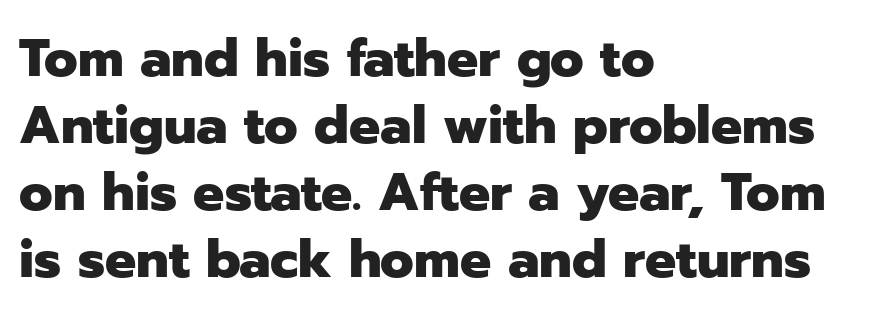
The face used here is a sans, in the tradition of grotesques and geometrics. Alignment: flush left. Rule under the text: the space is simply empty. On the weight axis this lands at bold, roughly 700.
